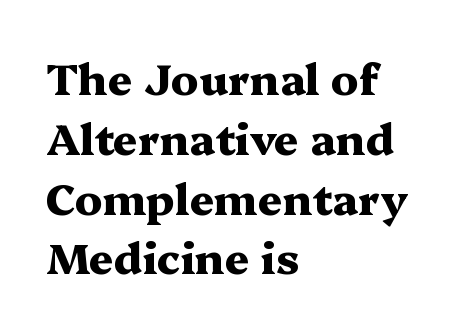
{"serif": "yes", "italic": "no", "bold": "yes", "weight": "heavy", "width": "wide", "stroke_contrast": "medium", "x_height": "medium", "monospaced": "no", "underline": "no", "align": "left", "line_spacing": "normal", "line_spacing_ratio": 1.39, "letter_spacing": "normal", "letter_spacing_em": 0.0, "glyph_px": 43}
